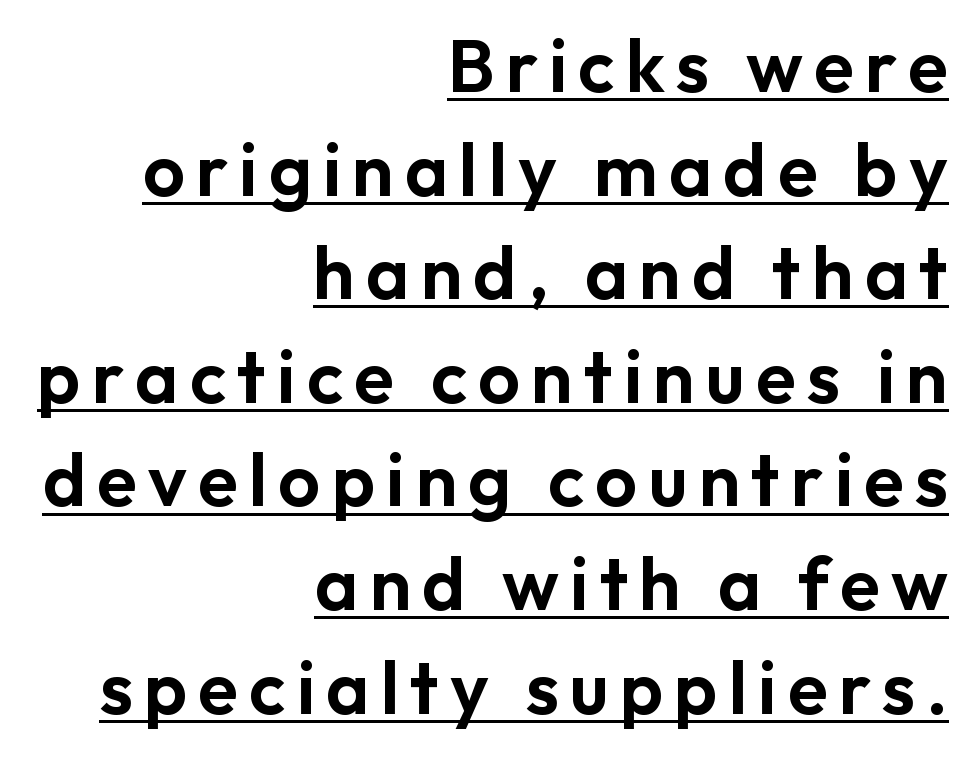
Quick note: not italic, upright. Teacher's note: observe the even right margin — that is flush-right alignment. The letters advance in unequal steps, a hallmark of proportional type. Note: no serifs on the glyphs.
